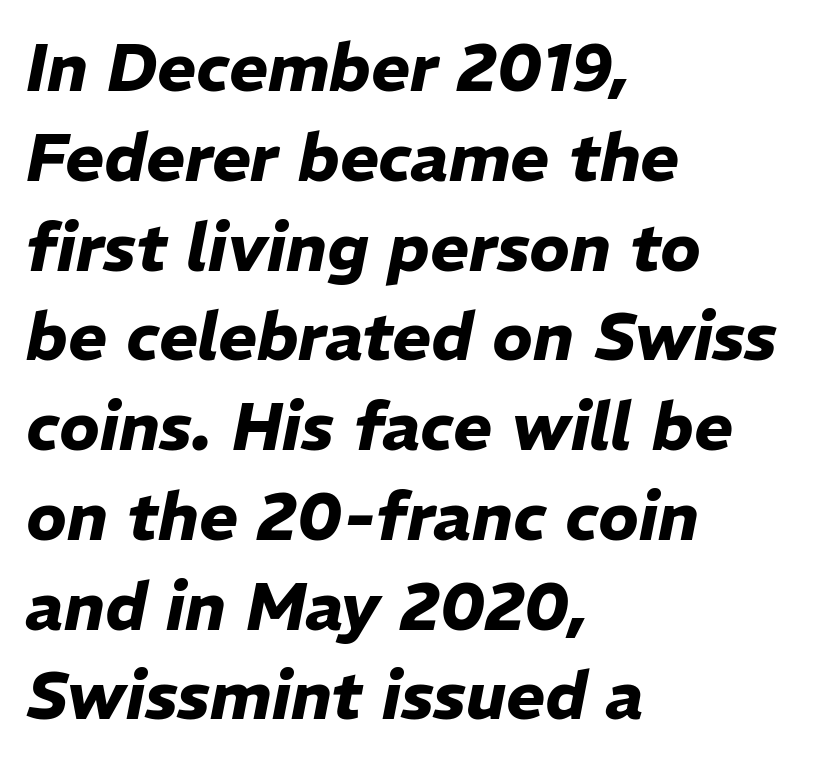
The image shows 66 px heavy type, italic (leaning right); set left-aligned, normal line spacing (1.36x), normal letter spacing, not underlined; low stroke contrast and a medium x-height.
